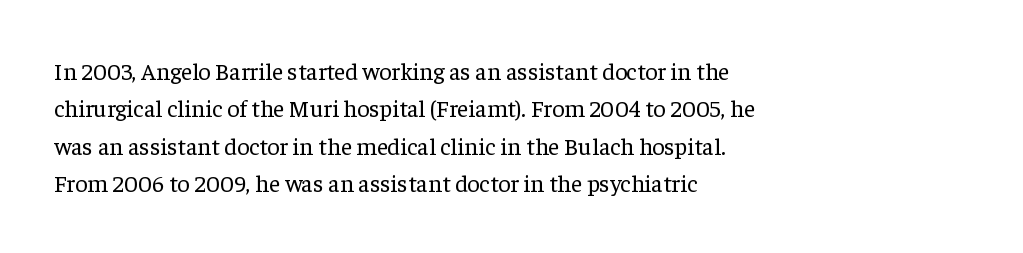
{"italic": "no", "bold": "no", "underline": "no", "align": "left", "line_spacing": "normal", "line_spacing_ratio": 1.56, "letter_spacing": "normal", "letter_spacing_em": 0.0, "glyph_px": 24}
